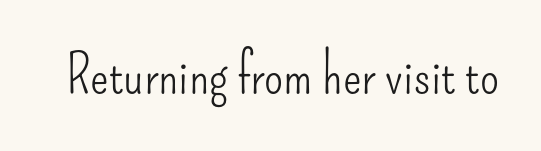
{"serif": "no", "italic": "no", "bold": "no", "weight": "light", "width": "condensed", "stroke_contrast": "low", "x_height": "small", "monospaced": "no", "underline": "no", "letter_spacing": "normal", "letter_spacing_em": 0.0, "glyph_px": 55}
